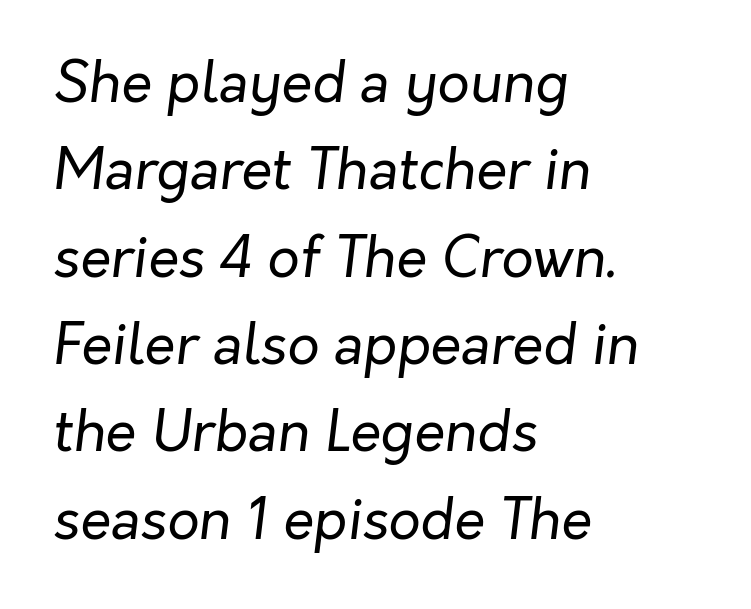
A bare baseline throughout the passage. Each stroke keeps to a modest, everyday thickness or less. Reading down the block, your eye returns to a fixed left position each line. How are the letters spaced? Ordinarily, with no added tracking. The specimen reads as italic at a glance. Leading: standard.
